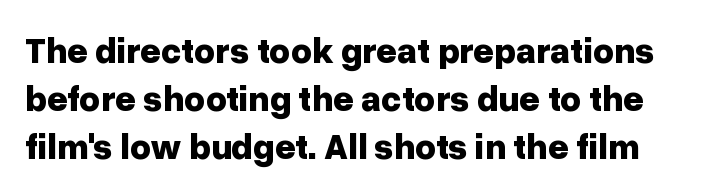
{"serif": "no", "italic": "no", "bold": "yes", "weight": "bold", "width": "normal", "stroke_contrast": "low", "x_height": "medium", "monospaced": "no", "underline": "no", "line_spacing": "normal", "line_spacing_ratio": 1.34, "letter_spacing": "normal", "letter_spacing_em": 0.0, "glyph_px": 36}
